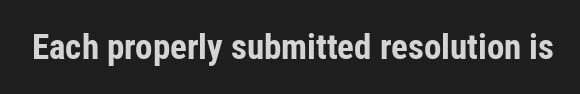
Q: Is the text bold? A: Yes.
Q: Is the text italic (slanted)? A: No, it is upright.
Q: Is the typeface a serif or a sans-serif typeface? A: Sans-serif.
Q: Is the text underlined? A: No.
Q: Is the spacing between letters normal or unusually wide? A: Normal.
Q: Width (condensed, normal, or wide)? A: Condensed.
Q: Stroke contrast? A: Low.
Q: x-height? A: Medium.
Q: Monospaced? A: No.
